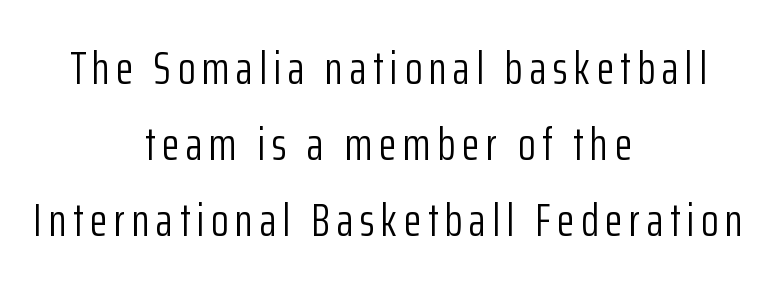
The image shows 46 px light, condensed sans-serif type, upright; set centered, normal line spacing (1.65x), not underlined; low stroke contrast and a medium x-height.
